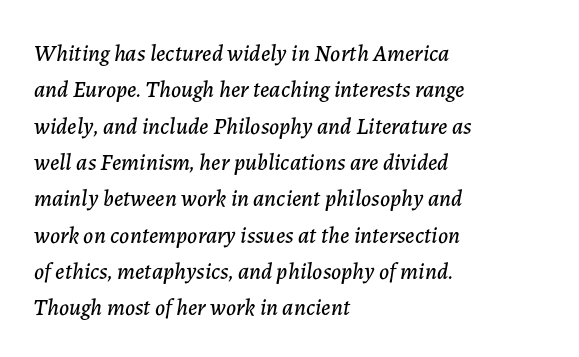
{"italic": "yes", "lean": "right", "slant_degrees": 7, "underline": "no", "align": "left", "line_spacing": "normal", "line_spacing_ratio": 1.58, "letter_spacing": "normal", "letter_spacing_em": 0.0, "glyph_px": 23}
